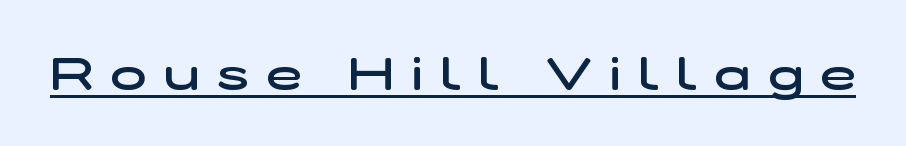
The passage shown is typed in a proportional face where columns would drift. A fair bit of extra ink — the face is semibold, not bold. Letter spacing: wide. Looks like someone drew a line under every word here. A typesetter would label this face a sans.
